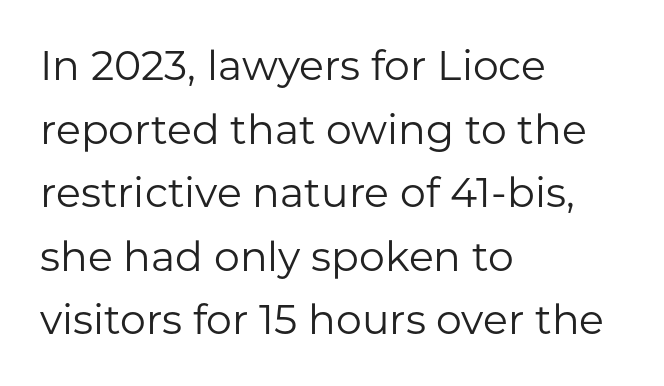
Posture: upright roman. Caption: standard tracking, unaltered. Classification — sans serif. Which margin do the lines hug? The left one — the right edge is uneven. Students, observe: this is what conventionally led text looks like.
